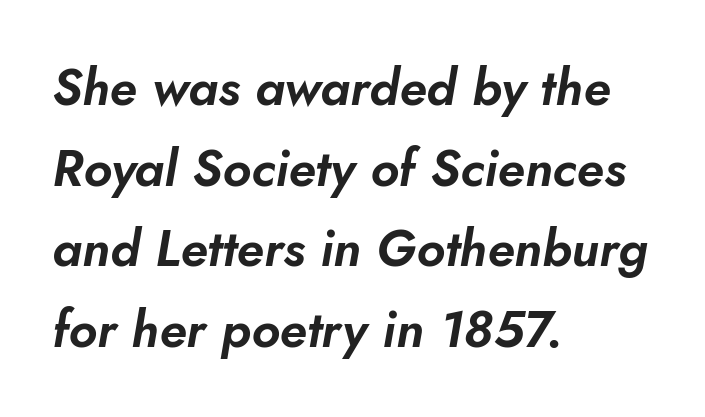
Just letters on the line, the space beneath them empty. The passage shown has conventional tracking throughout. It's the slanting kind of type. Short and long lines alike share a common starting point at left. These lines are rendered in a variable-pitch font. Rows of type keep a routine distance in the vertical direction.
